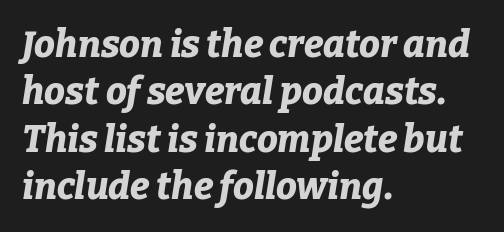
Q: Is the text bold? A: Yes.
Q: Is the text italic (slanted)? A: Yes, it leans right by about 9 degrees.
Q: Is the text underlined? A: No.
Q: How is the paragraph aligned? A: Left-aligned.
Q: Is the spacing between letters normal or unusually wide? A: Normal.
Q: Is the spacing between lines tight, normal or loose? A: Normal.
Q: Width (condensed, normal, or wide)? A: Normal.
Q: Stroke contrast? A: Low.
Q: x-height? A: Medium.
Q: Monospaced? A: No.
